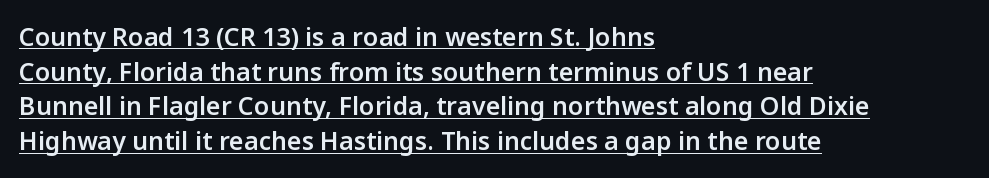
Regarding leading, the lines here are spaced in the standard way. Posture: straight, roman, zero tilt. In terms of letterspacing, this is plain default setting. Does the copy run flush right? No — it runs flush left.
